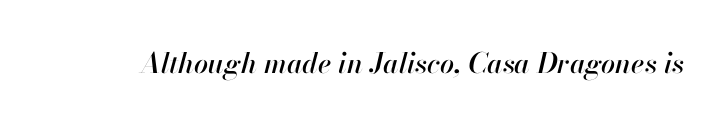
{"italic": "yes", "lean": "right", "slant_degrees": 13, "width": "normal", "stroke_contrast": "high", "x_height": "small", "monospaced": "no", "underline": "no", "letter_spacing": "normal", "letter_spacing_em": 0.0, "glyph_px": 28}
